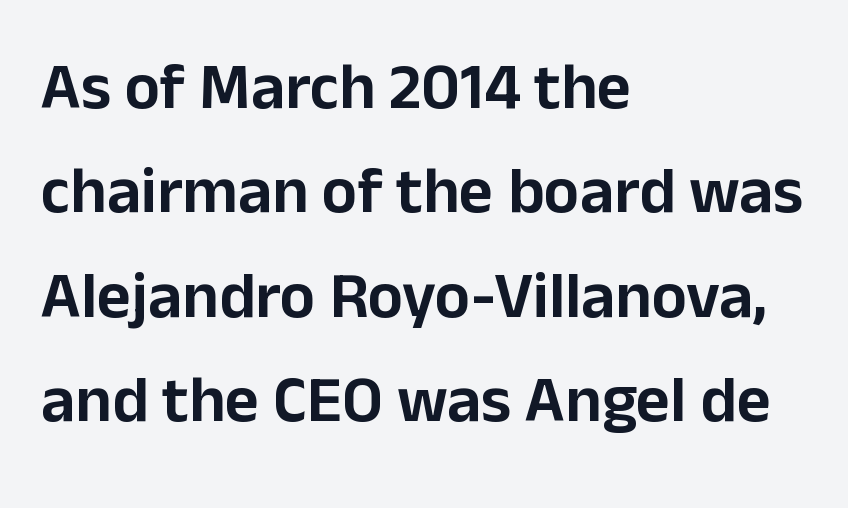
The image shows 66 px sans-serif type, upright; set left-aligned, normal line spacing (1.58x), normal letter spacing, not underlined; low stroke contrast and a medium x-height.
